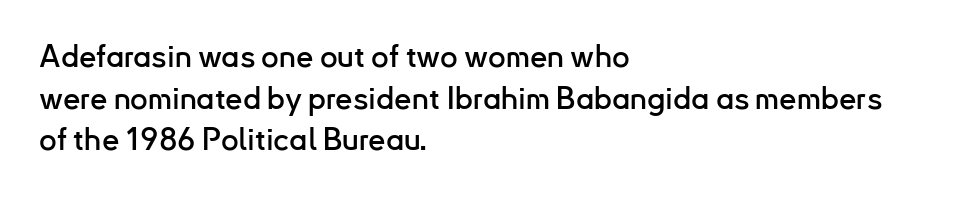
Casual observation: everything's shoved over to the left. Descenders hang freely into open space. The type family on display is of the sans-serif kind. In terms of posture, this sample is upright. Note the varied advance widths — an 'i' is clearly narrower than an 'm'. The line texture is even and compact thanks to regular tracking.
